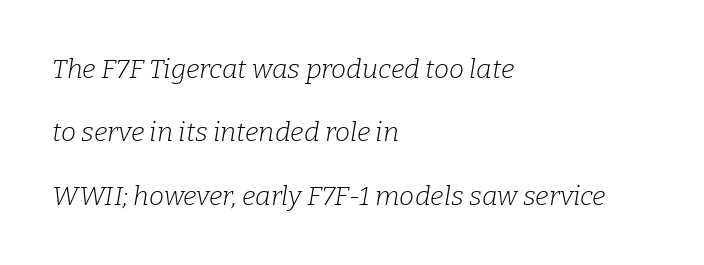
{"italic": "yes", "lean": "right", "slant_degrees": 9, "bold": "no", "underline": "no", "align": "left", "line_spacing": "loose", "line_spacing_ratio": 2.35, "letter_spacing": "normal", "letter_spacing_em": 0.0, "glyph_px": 27}
